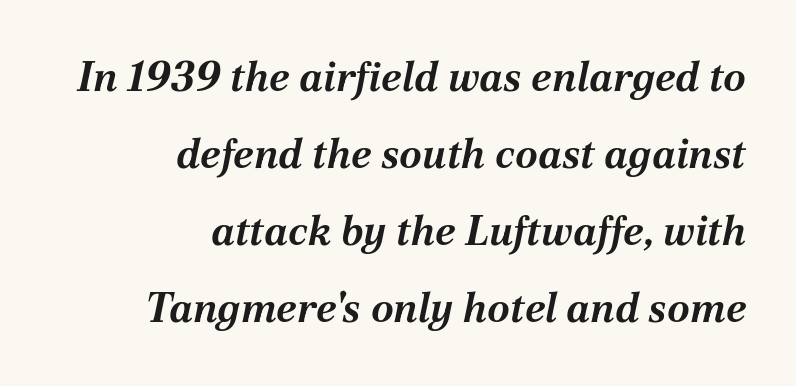
{"italic": "yes", "lean": "right", "slant_degrees": 12, "bold": "yes", "weight": "bold", "width": "normal", "stroke_contrast": "medium", "x_height": "medium", "monospaced": "no", "underline": "no", "align": "right", "line_spacing_ratio": 1.88, "letter_spacing": "normal", "letter_spacing_em": 0.0, "glyph_px": 41}
